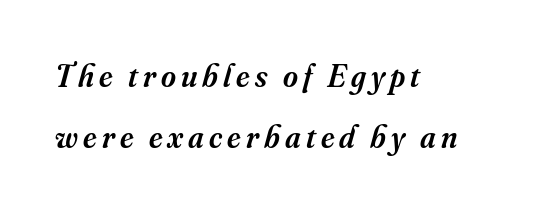
Q: Is the text bold? A: Semi-bold.
Q: Is the text italic (slanted)? A: Yes, it leans right by about 16 degrees.
Q: Is the typeface a serif or a sans-serif typeface? A: Serif.
Q: Is the text underlined? A: No.
Q: How is the paragraph aligned? A: Left-aligned.
Q: Is the spacing between lines tight, normal or loose? A: Loose.
Q: Width (condensed, normal, or wide)? A: Normal.
Q: Stroke contrast? A: Medium.
Q: x-height? A: Small.
Q: Monospaced? A: No.
